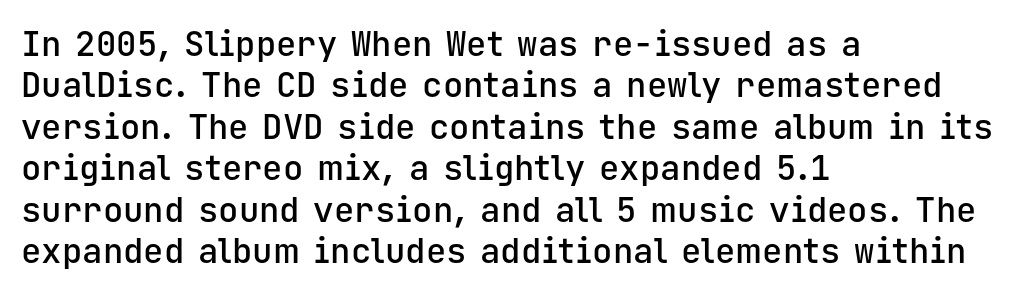
{"serif": "no", "italic": "no", "bold": "semi", "weight": "semibold", "width": "normal", "stroke_contrast": "low", "x_height": "medium", "monospaced": "yes", "underline": "no", "align": "left", "line_spacing_ratio": 1.22, "letter_spacing": "normal", "letter_spacing_em": 0.0, "glyph_px": 34}
